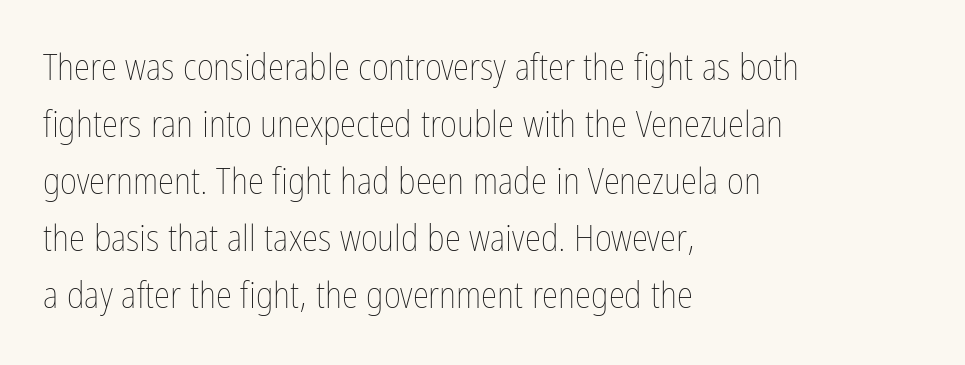
{"italic": "no", "bold": "no", "weight": "thin", "width": "condensed", "stroke_contrast": "low", "x_height": "medium", "monospaced": "no", "underline": "no", "align": "left", "line_spacing": "normal", "line_spacing_ratio": 1.54, "letter_spacing": "normal", "letter_spacing_em": 0.0, "glyph_px": 37}
